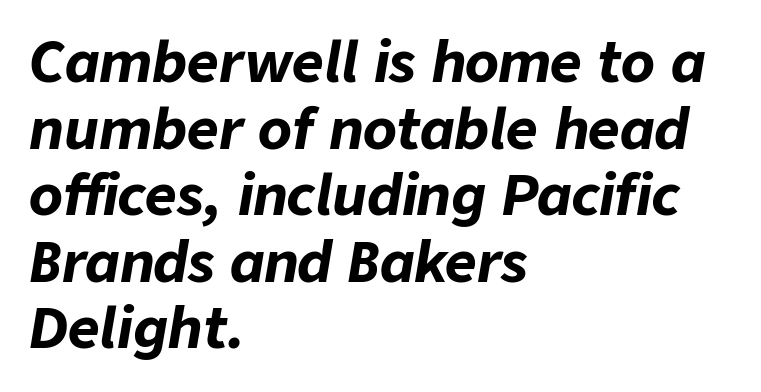
Q: Is the text bold? A: Yes.
Q: Is the text italic (slanted)? A: Yes, it leans right by about 9 degrees.
Q: Is the text underlined? A: No.
Q: How is the paragraph aligned? A: Left-aligned.
Q: Is the spacing between letters normal or unusually wide? A: Normal.
Q: Width (condensed, normal, or wide)? A: Normal.
Q: Stroke contrast? A: Low.
Q: x-height? A: Medium.
Q: Monospaced? A: No.
